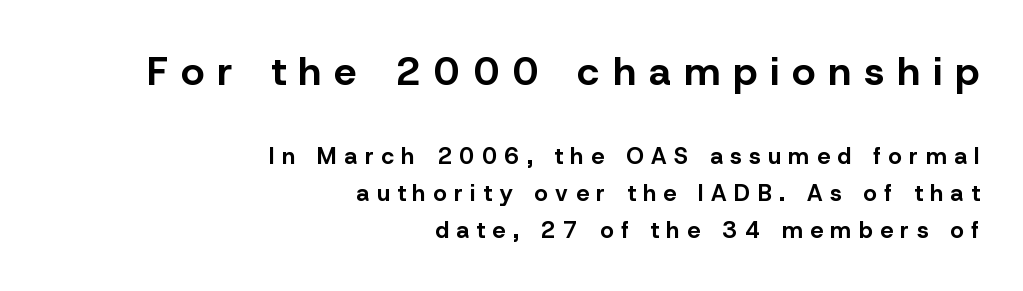
Q: Is the text bold? A: Yes.
Q: Is the text italic (slanted)? A: No, it is upright.
Q: Is the typeface a serif or a sans-serif typeface? A: Sans-serif.
Q: Is the text underlined? A: No.
Q: How is the paragraph aligned? A: Right-aligned.
Q: Is the spacing between letters normal or unusually wide? A: Unusually wide.
Q: Is the spacing between lines tight, normal or loose? A: Normal.
Q: Which block of text is set in a larger size, the first (top) or the second (bottom)? A: The first (top) one.
Q: Width (condensed, normal, or wide)? A: Normal.
Q: Stroke contrast? A: Low.
Q: x-height? A: Medium.
Q: Monospaced? A: No.
